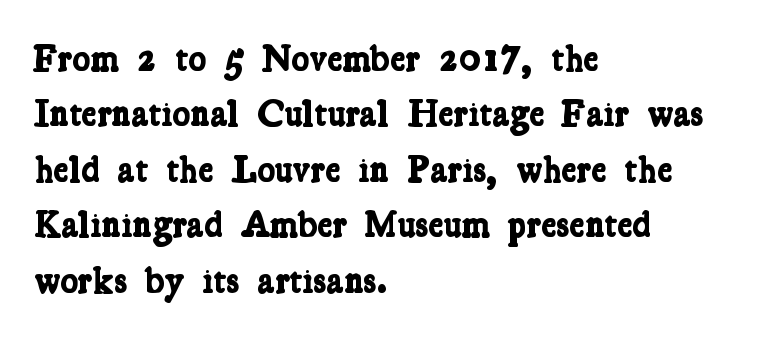
Descender tails drop into unmarked territory. Varying glyph widths throughout — classic text-font behaviour. All the whitespace from short lines collects on the right. These words are printed bold, with thick strokes throughout.
